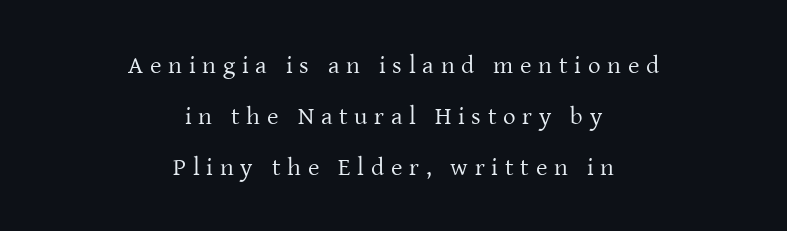
The image shows 25 px text type, upright; set centered, loose line spacing (2.05x), unusually wide letter spacing (+0.27 em), not underlined.
